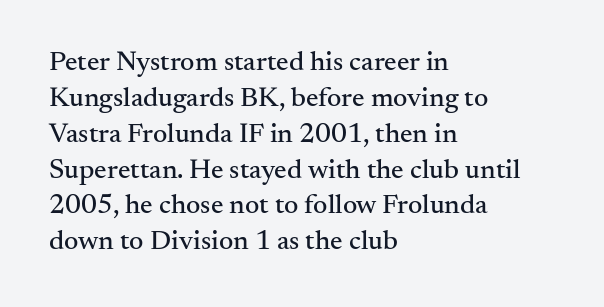
{"serif": "yes", "italic": "no", "width": "normal", "stroke_contrast": "medium", "x_height": "small", "monospaced": "no", "underline": "no", "align": "left", "line_spacing": "normal", "line_spacing_ratio": 1.28, "letter_spacing": "normal", "letter_spacing_em": 0.0, "glyph_px": 28}
